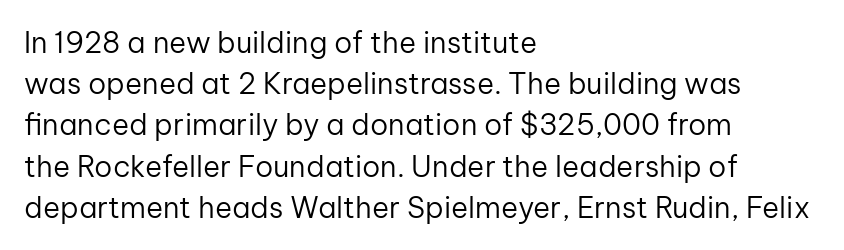
Here the glyphs are tracked normally, forming tight word shapes. The weight tops out at a normal text grade. The letters advance in unequal steps, a hallmark of proportional type. The space between consecutive lines is moderate.
